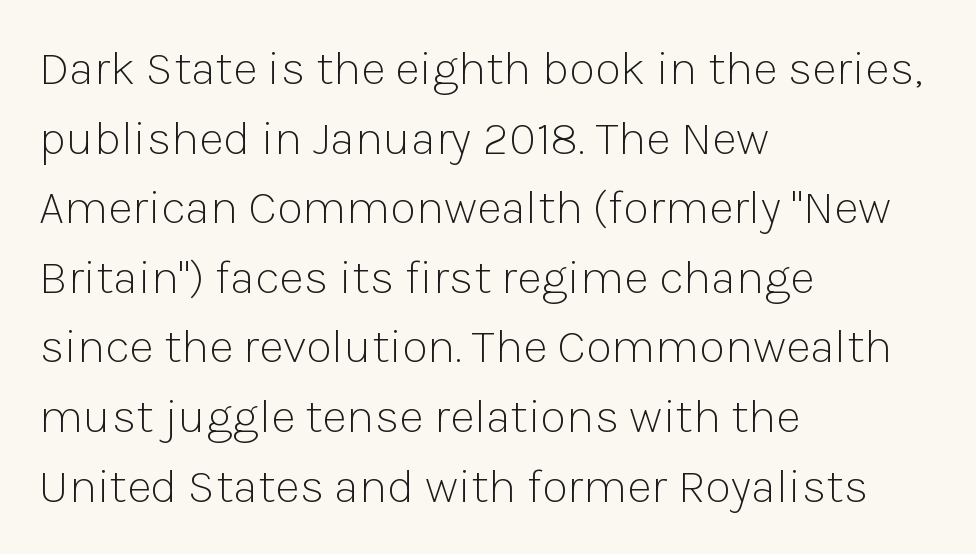
Q: Is the text bold? A: No.
Q: Is the text italic (slanted)? A: No, it is upright.
Q: Is the typeface a serif or a sans-serif typeface? A: Sans-serif.
Q: Is the text underlined? A: No.
Q: How is the paragraph aligned? A: Left-aligned.
Q: Is the spacing between letters normal or unusually wide? A: Normal.
Q: Is the spacing between lines tight, normal or loose? A: Normal.
Q: Width (condensed, normal, or wide)? A: Normal.
Q: Stroke contrast? A: Low.
Q: x-height? A: Medium.
Q: Monospaced? A: No.
